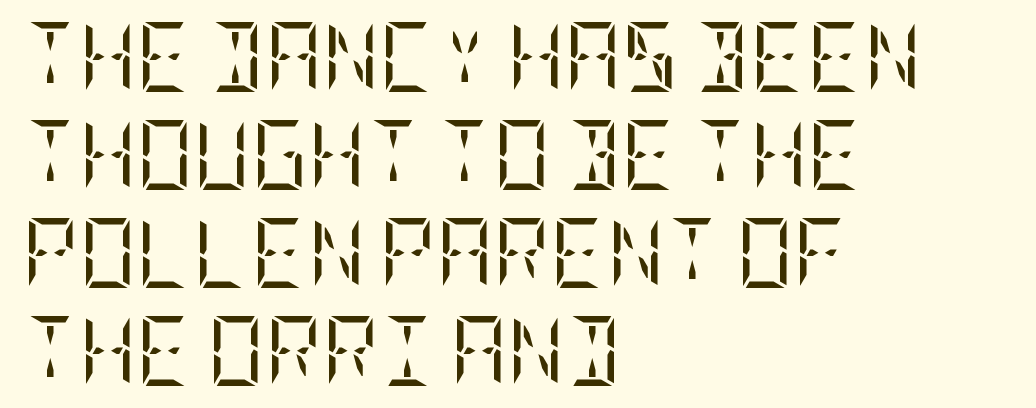
Q: Is the text bold? A: No.
Q: Is the text italic (slanted)? A: No, it is upright.
Q: Is the typeface a serif or a sans-serif typeface? A: Serif.
Q: Is the text underlined? A: No.
Q: How is the paragraph aligned? A: Left-aligned.
Q: Is the spacing between letters normal or unusually wide? A: Normal.
Q: Is the spacing between lines tight, normal or loose? A: Normal.
Q: Width (condensed, normal, or wide)? A: Condensed.
Q: Stroke contrast? A: Low.
Q: x-height? A: Large.
